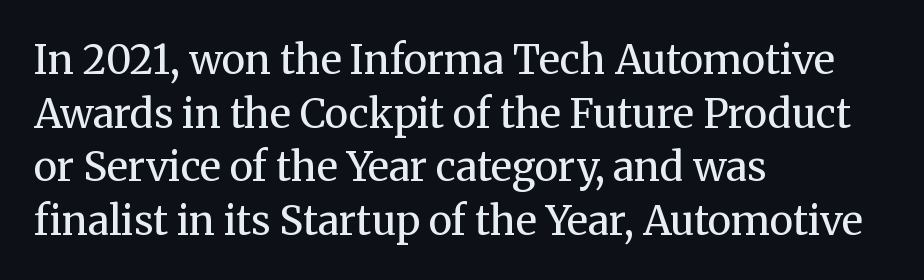
Q: Is the text bold? A: No.
Q: Is the text italic (slanted)? A: No, it is upright.
Q: Is the typeface a serif or a sans-serif typeface? A: Serif.
Q: Is the text underlined? A: No.
Q: How is the paragraph aligned? A: Left-aligned.
Q: Is the spacing between letters normal or unusually wide? A: Normal.
Q: Is the spacing between lines tight, normal or loose? A: Normal.
Q: Width (condensed, normal, or wide)? A: Normal.
Q: Stroke contrast? A: Medium.
Q: x-height? A: Medium.
Q: Monospaced? A: No.
